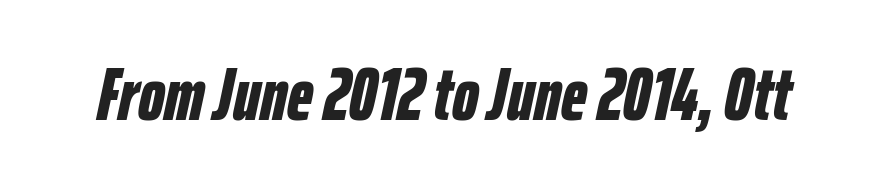
The image shows 75 px bold, condensed type, italic (leaning right); set normal letter spacing, not underlined; low stroke contrast and a medium x-height.
